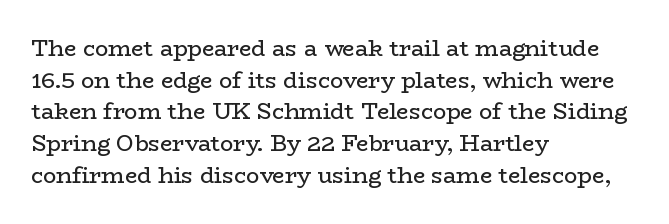
Ordinary non-slanted type is in use. Whoever set this chose a conventional vertical rhythm. Nothing unusual about the tracking: characters are spaced as the font intends. Every row of glyphs begins at an identical x-position on the left.
